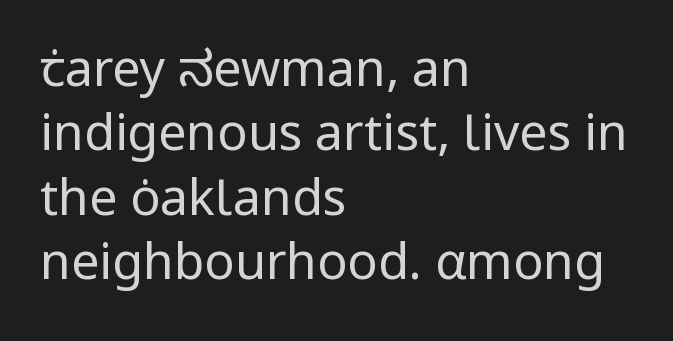
{"serif": "no", "italic": "no", "bold": "no", "weight": "regular", "width": "normal", "stroke_contrast": "low", "x_height": "medium", "monospaced": "no", "underline": "no", "align": "left", "line_spacing": "normal", "line_spacing_ratio": 1.29, "letter_spacing": "normal", "letter_spacing_em": 0.0, "glyph_px": 50}
